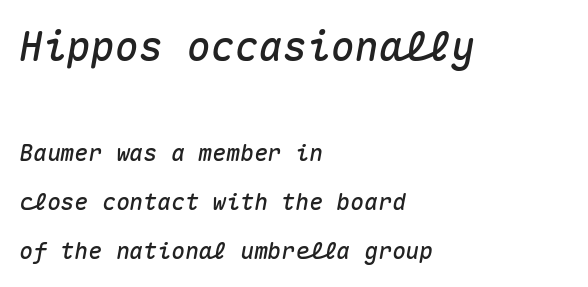
Q: Is the text italic (slanted)? A: Yes, it leans right by about 10 degrees.
Q: Is the text underlined? A: No.
Q: How is the paragraph aligned? A: Left-aligned.
Q: Is the spacing between letters normal or unusually wide? A: Normal.
Q: Is the spacing between lines tight, normal or loose? A: Loose.
Q: Which block of text is set in a larger size, the first (top) or the second (bottom)? A: The first (top) one.
Q: Width (condensed, normal, or wide)? A: Normal.
Q: Stroke contrast? A: Medium.
Q: x-height? A: Medium.
Q: Monospaced? A: Yes.
